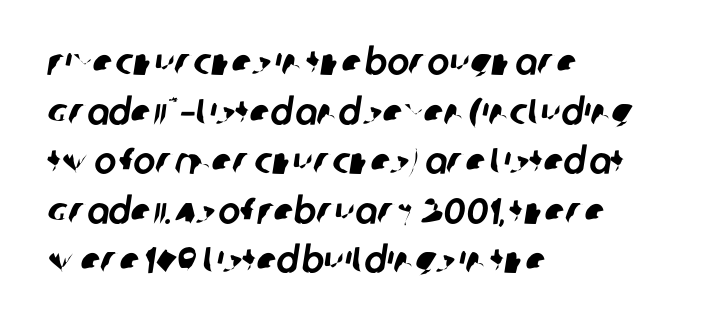
The foot of each line stays bare and open. The passage is arranged the way most books set body copy — flush left. The face used here is proportionally spaced, like ordinary book or web type. In terms of leading, this rendering sits right in the middle.
